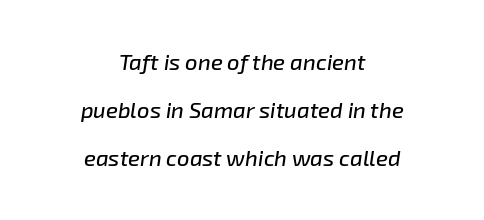
Horizontally, the lines are justified to the midpoint only. Nobody drew a line under any word here. Students, note that the glyphs here touch the page at normal intervals. The typography opts for an oblique posture over an upright one.
